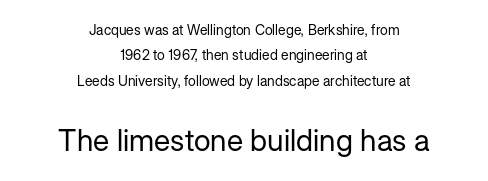
The image shows 30 px regular-weight sans-serif type, upright; set centered, line spacing 1.81x, normal letter spacing, not underlined; the second (bottom) block is 2.14x larger; low stroke contrast and a medium x-height.
